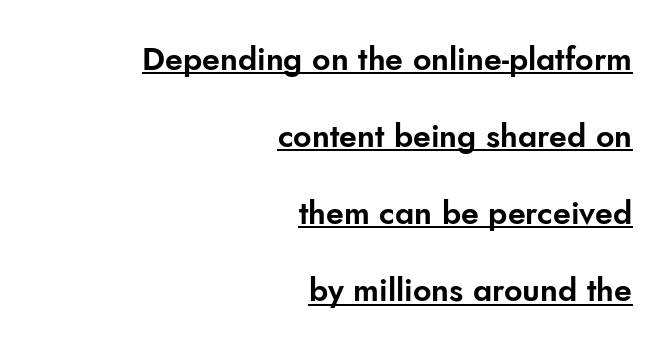
The image shows 32 px sans-serif type, upright; set right-aligned, loose line spacing (2.41x), normal letter spacing, underlined; low stroke contrast and a small x-height.
